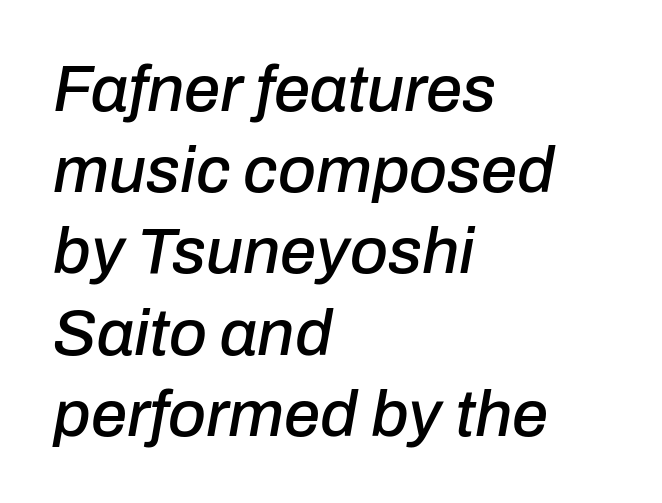
Q: Is the text italic (slanted)? A: Yes, it leans right by about 10 degrees.
Q: Is the text underlined? A: No.
Q: How is the paragraph aligned? A: Left-aligned.
Q: Is the spacing between letters normal or unusually wide? A: Normal.
Q: Is the spacing between lines tight, normal or loose? A: Normal.
Q: Width (condensed, normal, or wide)? A: Normal.
Q: Stroke contrast? A: Low.
Q: x-height? A: Medium.
Q: Monospaced? A: No.
